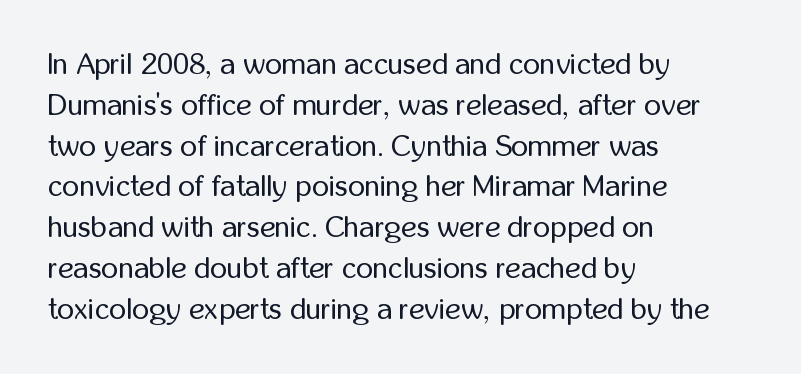
The image shows 30 px regular-weight, condensed sans-serif type, upright; set left-aligned, normal line spacing (1.36x), normal letter spacing, not underlined; low stroke contrast and a medium x-height.
